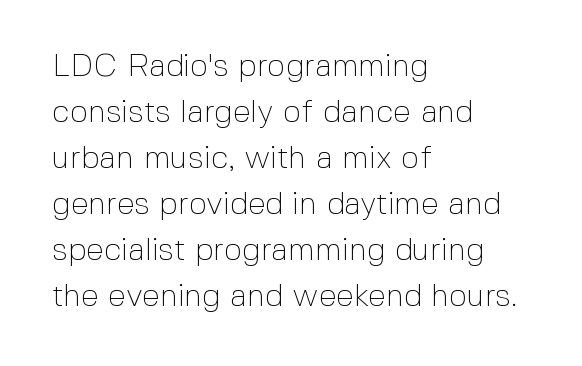
Interline gaps are of average width in this sample. Each letter keeps its own natural width here, so spacing adapts to shape. This reads as an unemphasized weight, regular at the heaviest. Classification — sans serif. Tracking value appears to be zero — textbook default spacing.
